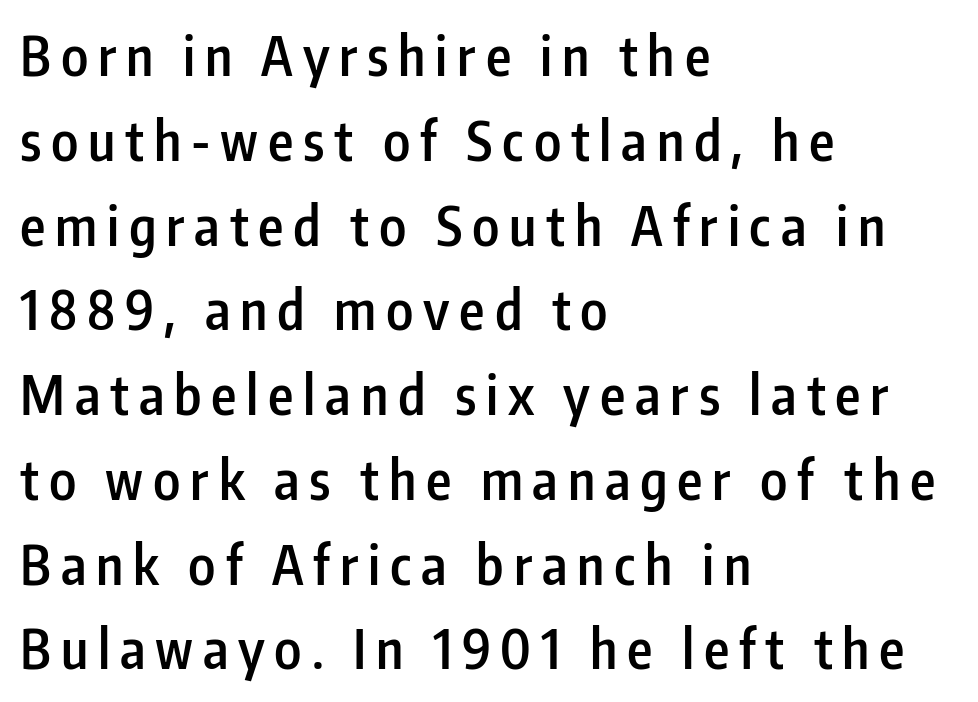
The image shows 54 px semibold, condensed sans-serif type, upright; set left-aligned, normal line spacing (1.57x), not underlined; low stroke contrast and a medium x-height.
